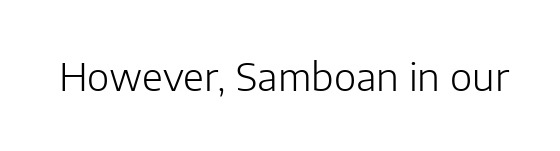
The image shows 38 px light sans-serif type, upright; set normal letter spacing, not underlined; low stroke contrast and a medium x-height.
